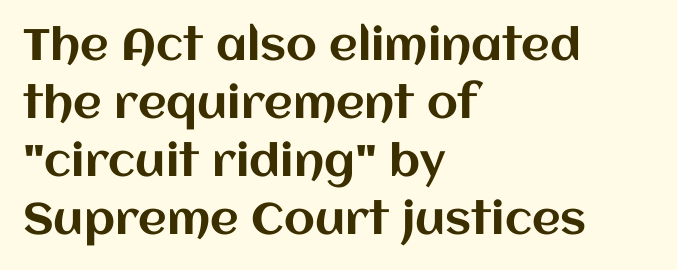
The space between consecutive lines is moderate. Spacing verdict: proportional, widths tailored to each character. Style check: upright. This sample is left-justified, so line endings fall wherever the words run out. The strip under each line holds only bare page. Compared with typical body copy, the letter spacing here is the same.
